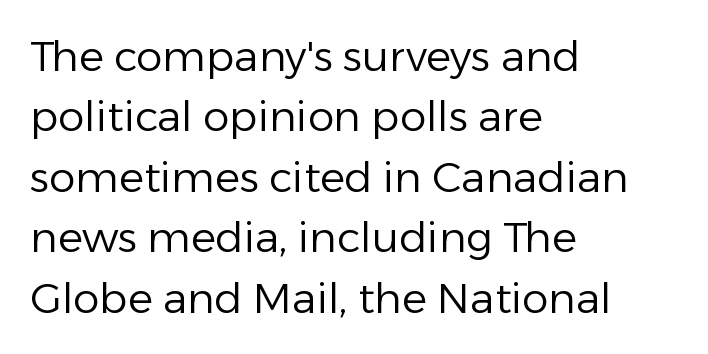
{"serif": "no", "italic": "no", "bold": "no", "weight": "regular", "width": "normal", "stroke_contrast": "low", "x_height": "medium", "monospaced": "no", "underline": "no", "align": "left", "line_spacing": "normal", "line_spacing_ratio": 1.44, "letter_spacing": "normal", "letter_spacing_em": 0.0, "glyph_px": 42}
